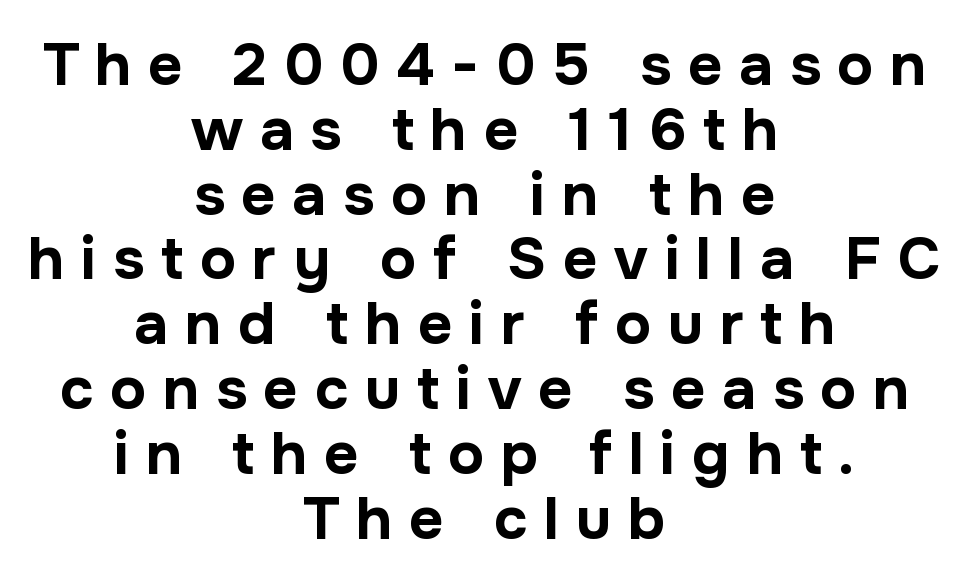
Q: Is the text bold? A: Yes.
Q: Is the text italic (slanted)? A: No, it is upright.
Q: Is the typeface a serif or a sans-serif typeface? A: Sans-serif.
Q: Is the text underlined? A: No.
Q: How is the paragraph aligned? A: Centered.
Q: Is the spacing between letters normal or unusually wide? A: Unusually wide.
Q: Is the spacing between lines tight, normal or loose? A: Tight.
Q: Width (condensed, normal, or wide)? A: Normal.
Q: Stroke contrast? A: Low.
Q: x-height? A: Medium.
Q: Monospaced? A: No.
